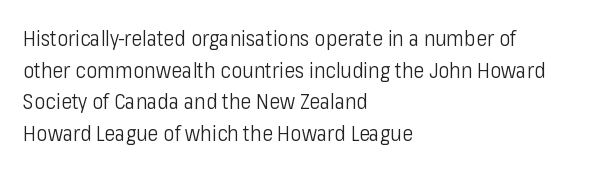
{"italic": "no", "bold": "no", "underline": "no", "align": "left", "line_spacing": "normal", "line_spacing_ratio": 1.51, "letter_spacing": "normal", "letter_spacing_em": 0.0, "glyph_px": 21}
